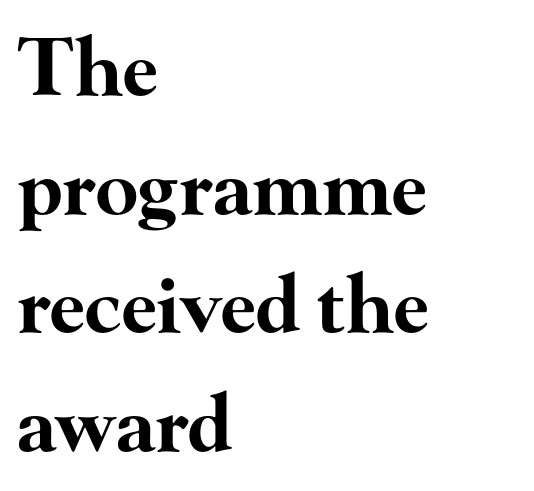
Q: Is the text bold? A: Yes.
Q: Is the text italic (slanted)? A: No, it is upright.
Q: Is the typeface a serif or a sans-serif typeface? A: Serif.
Q: Is the text underlined? A: No.
Q: How is the paragraph aligned? A: Left-aligned.
Q: Is the spacing between letters normal or unusually wide? A: Normal.
Q: Is the spacing between lines tight, normal or loose? A: Normal.
Q: Width (condensed, normal, or wide)? A: Wide.
Q: Stroke contrast? A: High.
Q: x-height? A: Small.
Q: Monospaced? A: No.
